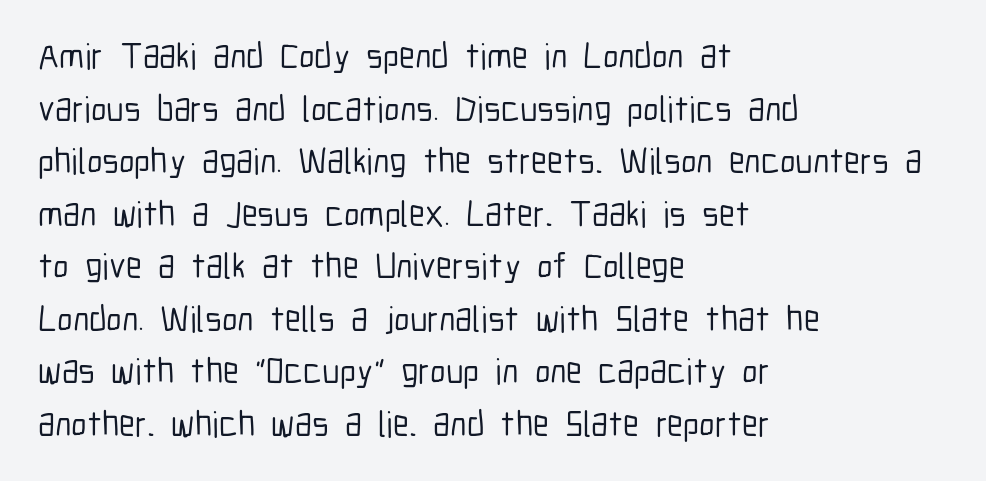
The image shows 36 px condensed sans-serif type, upright; set left-aligned, normal line spacing (1.46x), normal letter spacing, not underlined; low stroke contrast and a medium x-height.
